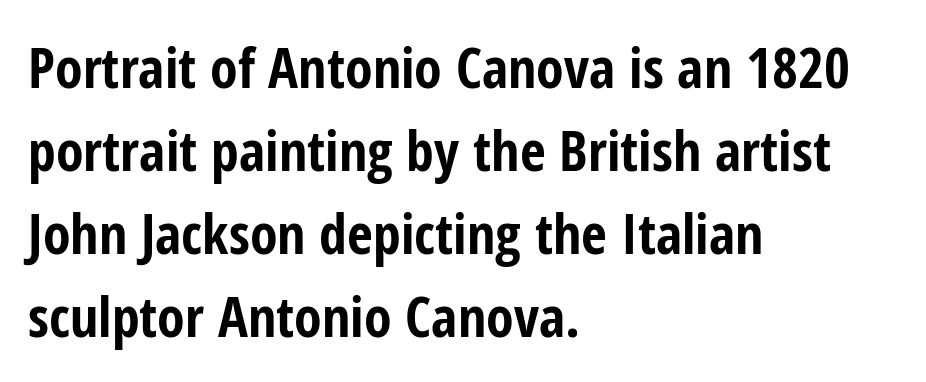
{"serif": "no", "italic": "no", "bold": "yes", "weight": "bold", "width": "condensed", "stroke_contrast": "low", "x_height": "medium", "monospaced": "no", "underline": "no", "align": "left", "line_spacing": "normal", "line_spacing_ratio": 1.48, "letter_spacing": "normal", "letter_spacing_em": 0.0, "glyph_px": 56}
